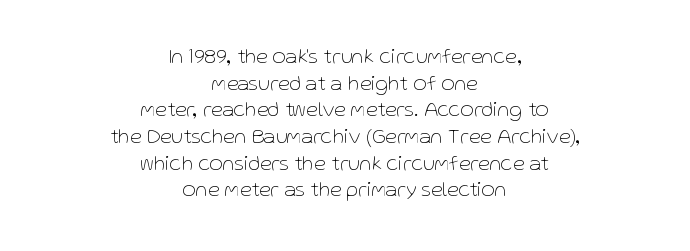
Quick note: underline off. Is this a heavy cut? Hardly; it is regular or lighter. Which margin do the lines hug? Neither — every line sits in the middle. Normally led — the rows are evenly, conventionally spaced. There is no visible air inserted between adjacent glyphs. This is the regular roman posture of the typeface.
